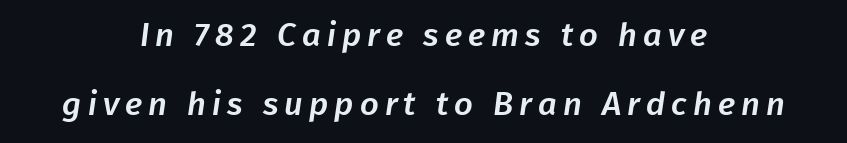
The image shows 33 px sans-serif type; set centered, loose line spacing (2.08x), not underlined; low stroke contrast and a medium x-height.
